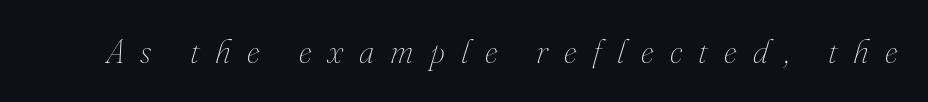
Tall strokes in this sample are angled rather than plumb. No word sits above an underline. The passage shown is typed in a proportional face where columns would drift. Weight class: somewhere from thin through regular.
